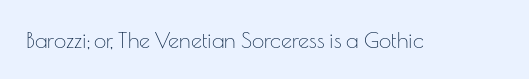
Q: Is the text bold? A: No.
Q: Is the text italic (slanted)? A: No, it is upright.
Q: Is the text underlined? A: No.
Q: Is the spacing between letters normal or unusually wide? A: Normal.
